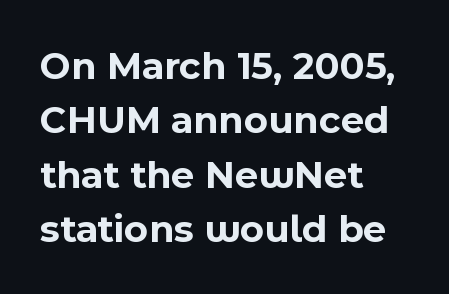
Every letter is thick-stroked: bold, no question. Unmarked baselines from the first word to the last. Reading down the block, your eye returns to a fixed left position each line. Do the characters align in a grid? No, the font is proportional. The type sits square on the baseline with zero lean.
